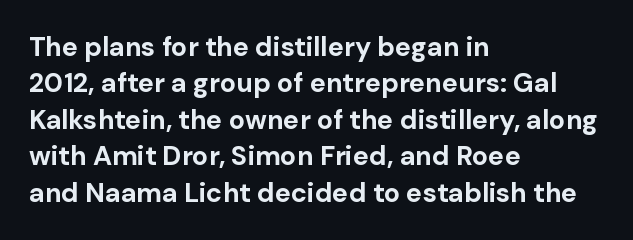
Q: Is the text bold? A: Yes.
Q: Is the text italic (slanted)? A: No, it is upright.
Q: Is the text underlined? A: No.
Q: How is the paragraph aligned? A: Left-aligned.
Q: Is the spacing between letters normal or unusually wide? A: Normal.
Q: Is the spacing between lines tight, normal or loose? A: Normal.
